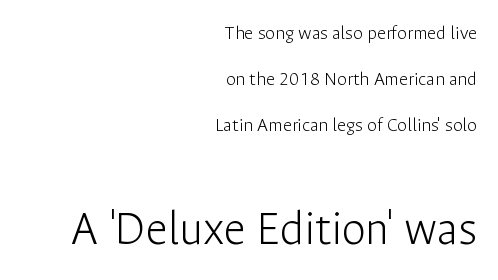
The paragraph shown leans on its right margin. Examine the stroke ends and you'll find no serifs. What's the leading like? Stretched, with rows far apart. Note: smaller setting up top, larger setting below. This is the regular roman posture of the typeface. The weight tops out at a normal text grade.
